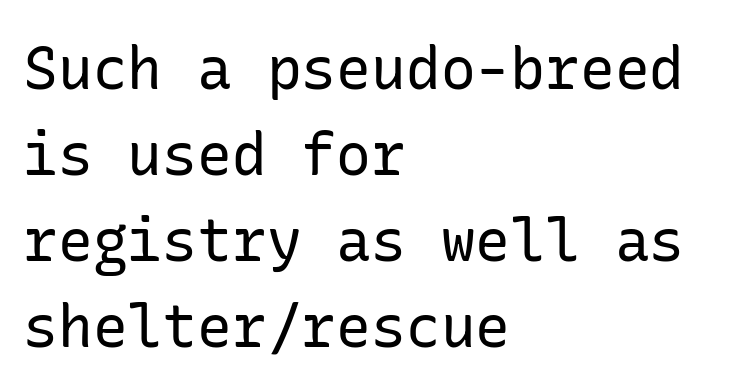
The image shows 58 px regular-weight sans-serif type, upright; set left-aligned, normal line spacing (1.48x), normal letter spacing, not underlined; low stroke contrast and a medium x-height.
